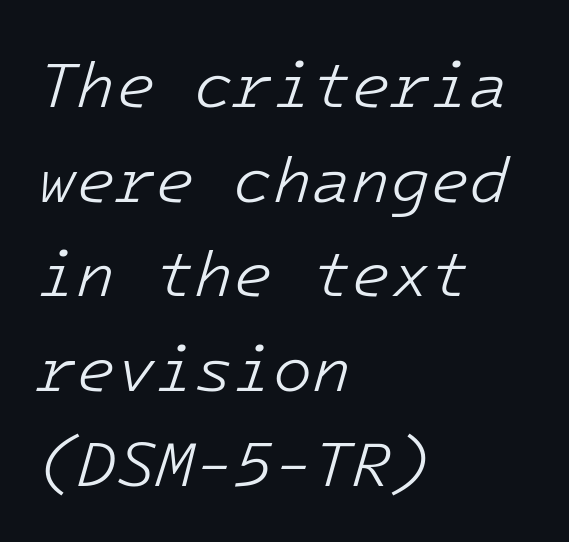
Type without underlining. Glyph-to-glyph distance matches everyday printed text. The strokes are not fattened; the text isn't bold. The text block is weighted toward the left margin, trailing off unevenly rightward.
